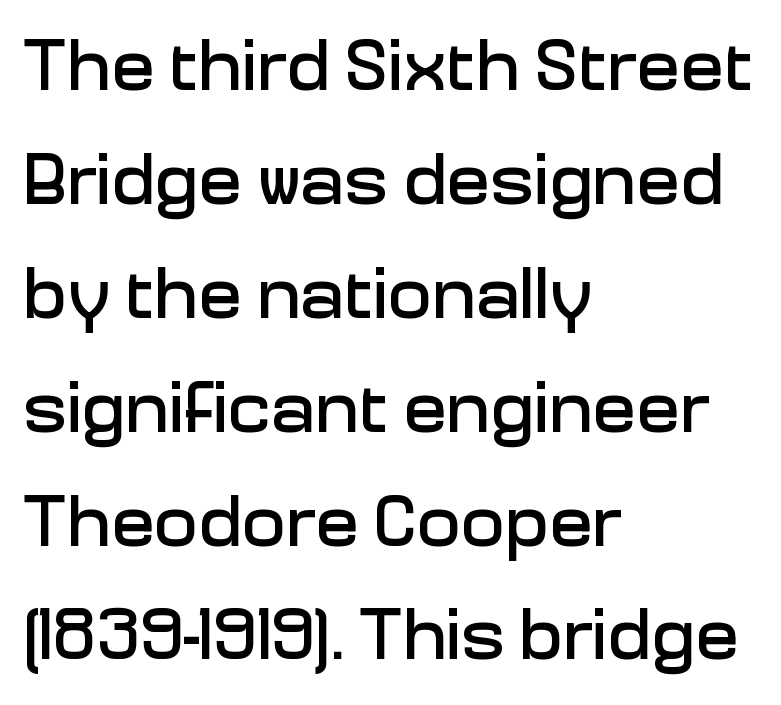
{"serif": "no", "italic": "no", "width": "normal", "stroke_contrast": "low", "x_height": "medium", "monospaced": "no", "underline": "no", "align": "left", "line_spacing": "normal", "line_spacing_ratio": 1.56, "letter_spacing": "normal", "letter_spacing_em": 0.0, "glyph_px": 73}
